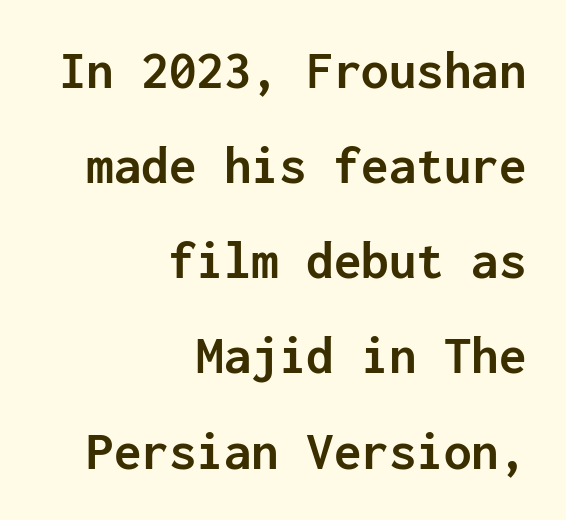
The image shows 55 px semibold sans-serif type, upright, monospaced; set right-aligned, line spacing 1.73x, normal letter spacing, not underlined; low stroke contrast and a medium x-height.
